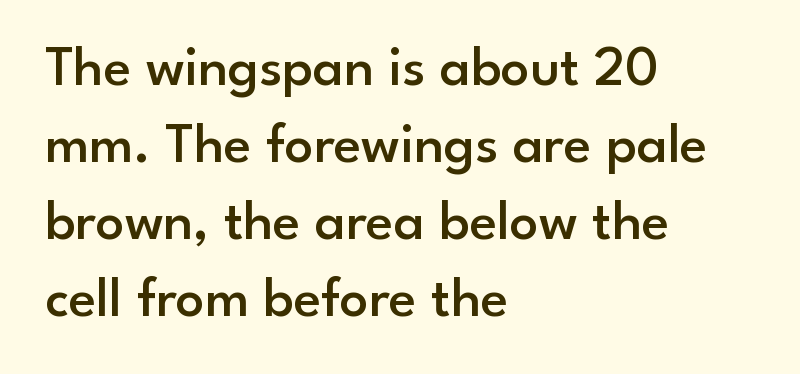
The image shows 57 px semibold sans-serif type, upright; set left-aligned, normal line spacing (1.35x), normal letter spacing, not underlined; low stroke contrast and a small x-height.
